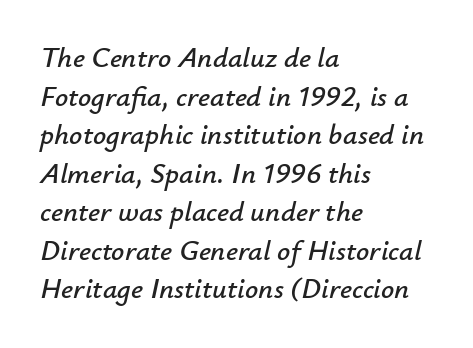
Q: Is the text italic (slanted)? A: Yes, it leans right by about 12 degrees.
Q: Is the text underlined? A: No.
Q: How is the paragraph aligned? A: Left-aligned.
Q: Is the spacing between letters normal or unusually wide? A: Normal.
Q: Is the spacing between lines tight, normal or loose? A: Normal.
Q: Width (condensed, normal, or wide)? A: Normal.
Q: Stroke contrast? A: Low.
Q: x-height? A: Small.
Q: Monospaced? A: No.
